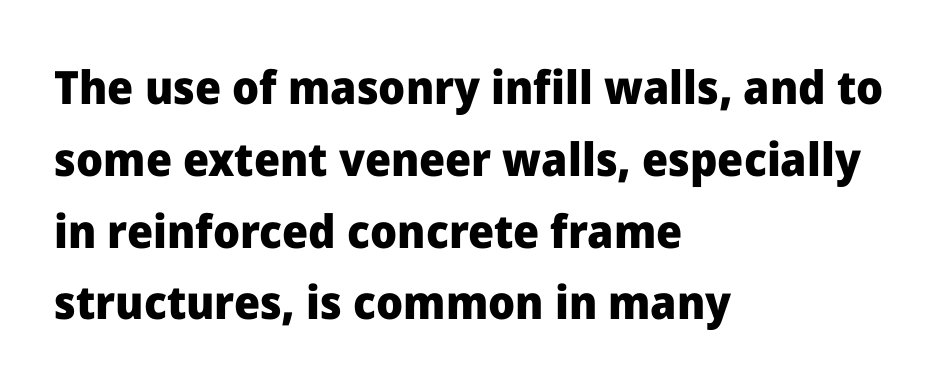
The image shows 46 px heavy sans-serif type, upright; set left-aligned, normal line spacing (1.56x), normal letter spacing, not underlined; low stroke contrast and a medium x-height.
